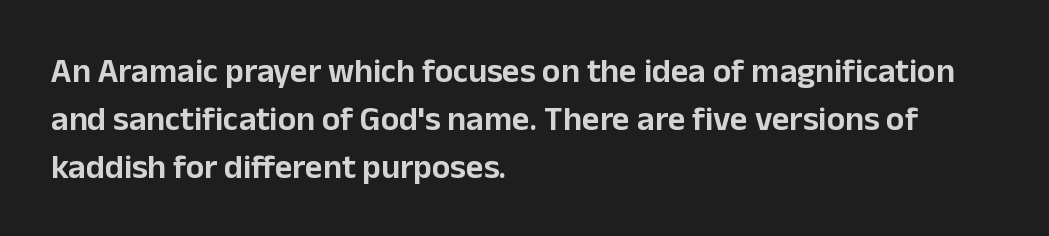
Do the characters align in a grid? No, the font is proportional. Tracking here is standard; glyphs follow each other at the usual distance. Type without underlining. Font category for this specimen: sans-serif. A student would call this left alignment; a typographer would say flush left, rag right.
